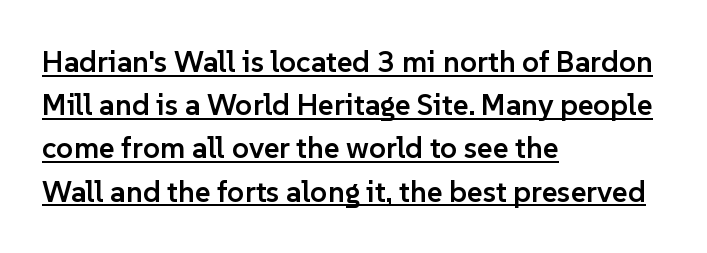
{"serif": "no", "italic": "no", "bold": "semi", "weight": "semibold", "width": "normal", "stroke_contrast": "low", "x_height": "medium", "monospaced": "no", "underline": "yes", "align": "left", "line_spacing": "normal", "line_spacing_ratio": 1.44, "letter_spacing": "normal", "letter_spacing_em": 0.0, "glyph_px": 30}
